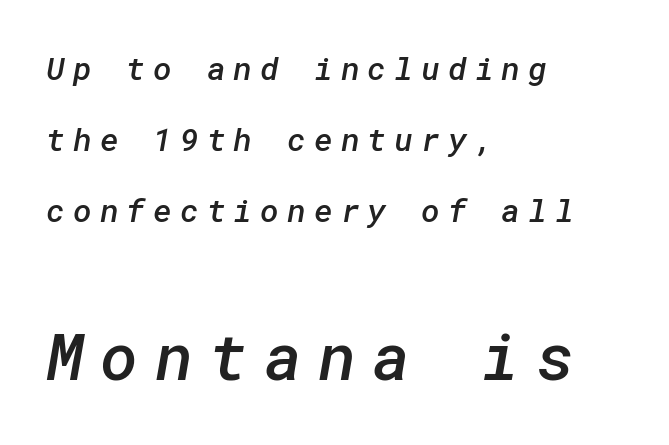
Which of the two is more prominent by size? The second, at the bottom. Lines of text with bare space underneath. Is the letter spacing exaggerated? Yes — the characters are pushed far apart. Students, observe: this is what heavily led, spacious text looks like. Letterform terminals end flat and unadorned throughout the passage.
